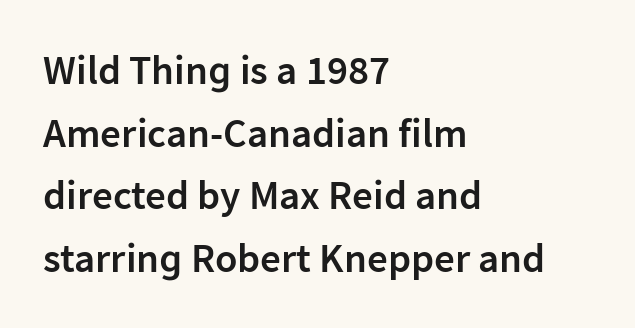
{"serif": "no", "italic": "no", "bold": "semi", "weight": "semibold", "width": "normal", "stroke_contrast": "low", "x_height": "medium", "monospaced": "no", "underline": "no", "align": "left", "line_spacing": "normal", "line_spacing_ratio": 1.53, "letter_spacing": "normal", "letter_spacing_em": 0.0, "glyph_px": 41}
